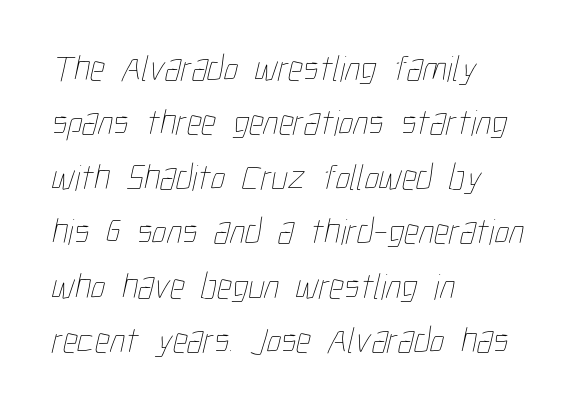
The image shows 37 px thin, condensed type; set left-aligned, normal line spacing (1.47x), normal letter spacing, not underlined; low stroke contrast and a medium x-height.
